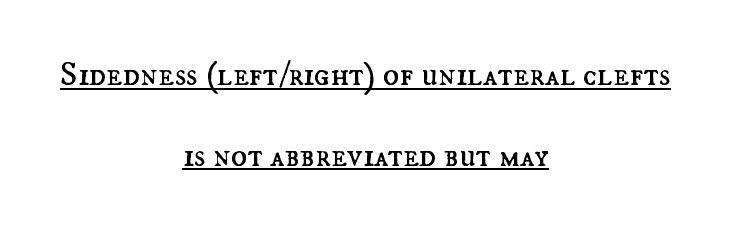
Q: Is the text bold? A: No.
Q: Is the text italic (slanted)? A: No, it is upright.
Q: Is the text underlined? A: Yes.
Q: How is the paragraph aligned? A: Centered.
Q: Is the spacing between letters normal or unusually wide? A: Normal.
Q: Is the spacing between lines tight, normal or loose? A: Loose.
Q: Width (condensed, normal, or wide)? A: Normal.
Q: Stroke contrast? A: Medium.
Q: x-height? A: Small.
Q: Monospaced? A: No.
